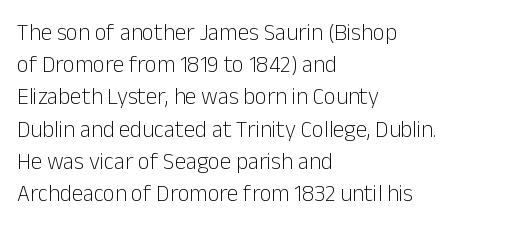
Regarding leading, the lines here are spaced in the standard way. The setting favours the left margin, as ordinary paragraphs usually do. The typeface has the unassuming heft of standard copy or less. The tracking reads as untouched default to a designer's eye. Type without underlining. Vertical strokes here are truly vertical.
